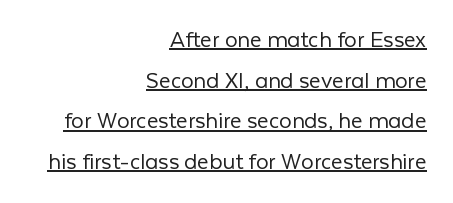
The lines are quadded right. Stem width sits at or under what a default text font uses. Style check: upright. The block of text has a typical density, with ordinary space between rows.
